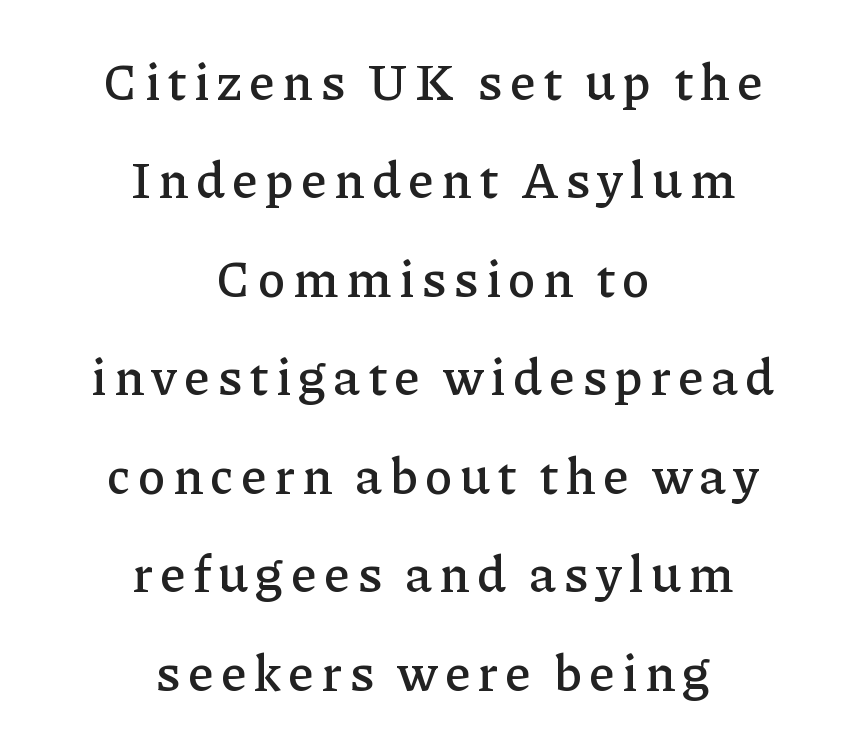
{"serif": "yes", "italic": "no", "width": "normal", "stroke_contrast": "low", "x_height": "medium", "monospaced": "no", "underline": "no", "align": "center", "line_spacing": "loose", "line_spacing_ratio": 1.93, "glyph_px": 51}
